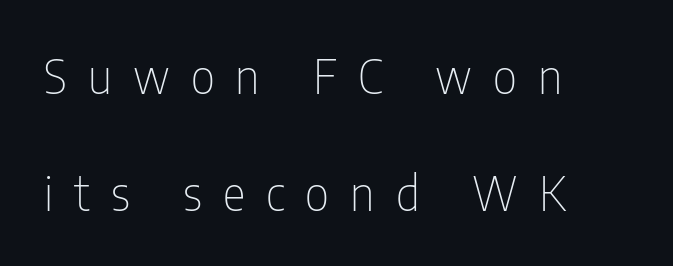
The image shows 48 px thin, condensed sans-serif type, upright; set left-aligned, loose line spacing (2.43x), unusually wide letter spacing (+0.44 em), not underlined; low stroke contrast and a medium x-height.
